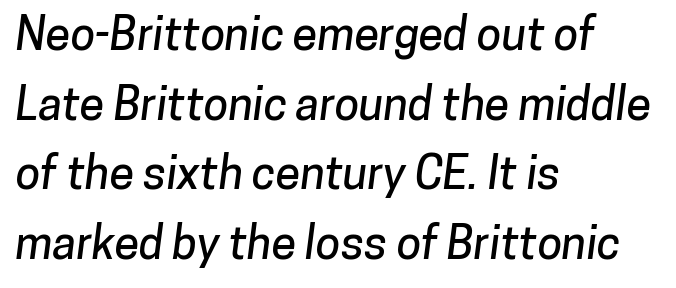
Q: Is the typeface a serif or a sans-serif typeface? A: Sans-serif.
Q: Is the text underlined? A: No.
Q: How is the paragraph aligned? A: Left-aligned.
Q: Is the spacing between letters normal or unusually wide? A: Normal.
Q: Is the spacing between lines tight, normal or loose? A: Normal.
Q: Width (condensed, normal, or wide)? A: Normal.
Q: Stroke contrast? A: Low.
Q: x-height? A: Medium.
Q: Monospaced? A: No.
